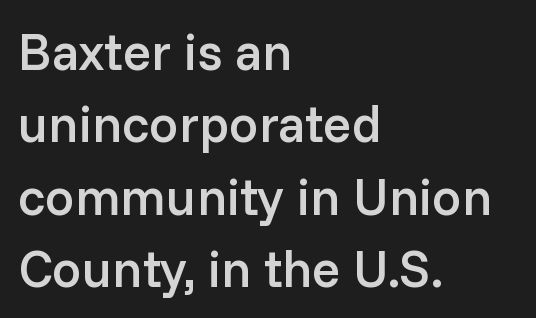
{"serif": "no", "italic": "no", "bold": "semi", "weight": "semibold", "width": "normal", "stroke_contrast": "low", "x_height": "medium", "monospaced": "no", "underline": "no", "align": "left", "line_spacing": "normal", "line_spacing_ratio": 1.39, "letter_spacing": "normal", "letter_spacing_em": 0.0, "glyph_px": 52}
